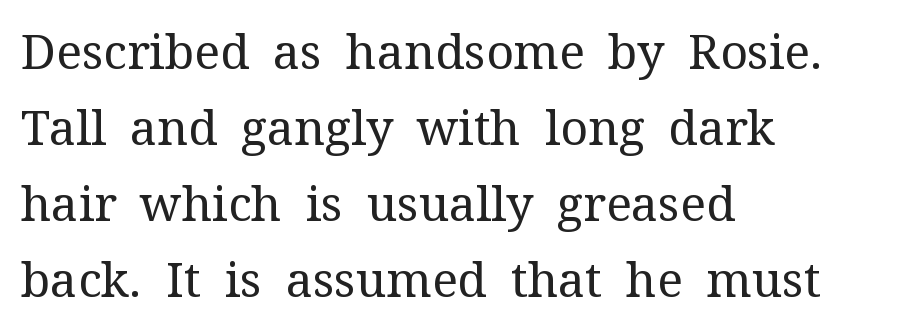
{"serif": "yes", "italic": "no", "bold": "no", "weight": "regular", "width": "normal", "stroke_contrast": "medium", "x_height": "medium", "monospaced": "no", "underline": "no", "align": "left", "line_spacing": "normal", "line_spacing_ratio": 1.58, "letter_spacing": "normal", "letter_spacing_em": 0.0, "glyph_px": 48}
